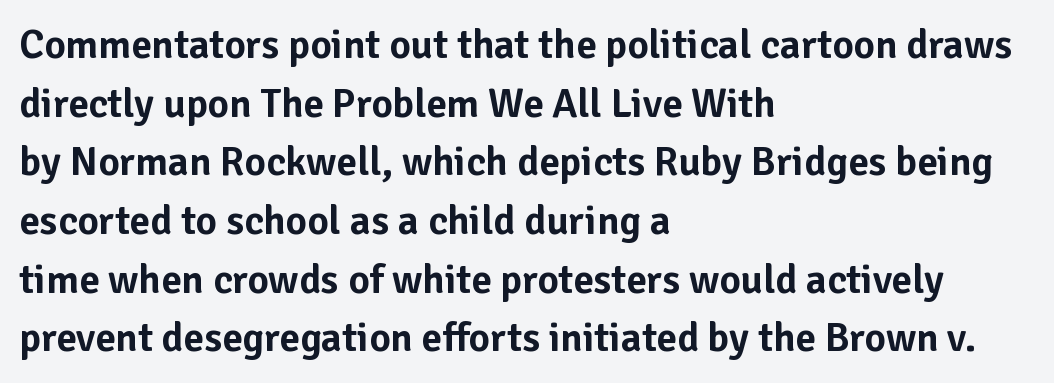
{"serif": "no", "italic": "no", "width": "normal", "stroke_contrast": "low", "x_height": "medium", "monospaced": "no", "underline": "no", "align": "left", "line_spacing": "normal", "line_spacing_ratio": 1.43, "letter_spacing": "normal", "letter_spacing_em": 0.0, "glyph_px": 41}
